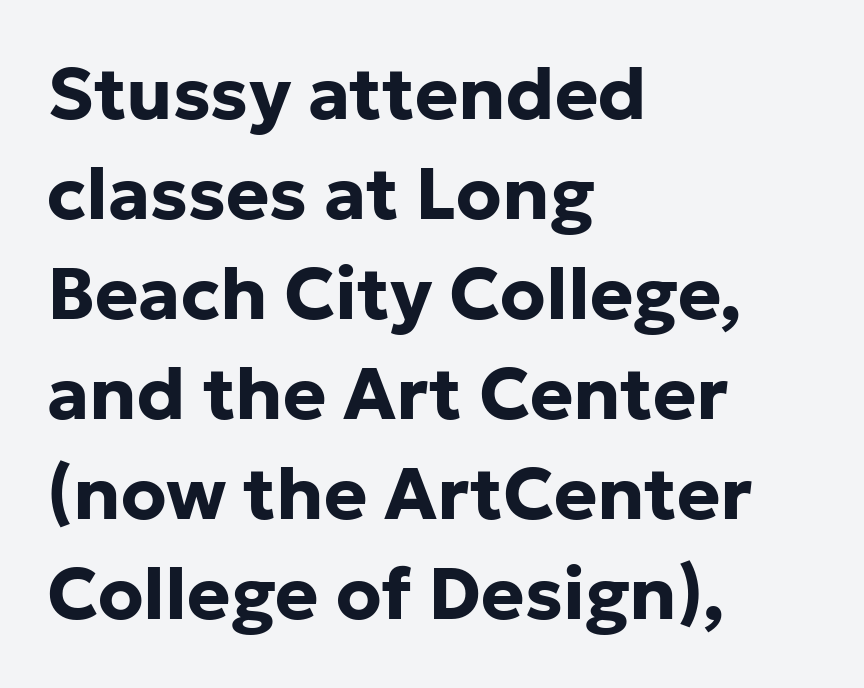
Q: Is the text bold? A: Yes.
Q: Is the text italic (slanted)? A: No, it is upright.
Q: Is the typeface a serif or a sans-serif typeface? A: Sans-serif.
Q: Is the text underlined? A: No.
Q: How is the paragraph aligned? A: Left-aligned.
Q: Is the spacing between letters normal or unusually wide? A: Normal.
Q: Is the spacing between lines tight, normal or loose? A: Normal.
Q: Width (condensed, normal, or wide)? A: Normal.
Q: Stroke contrast? A: Low.
Q: x-height? A: Medium.
Q: Monospaced? A: No.
